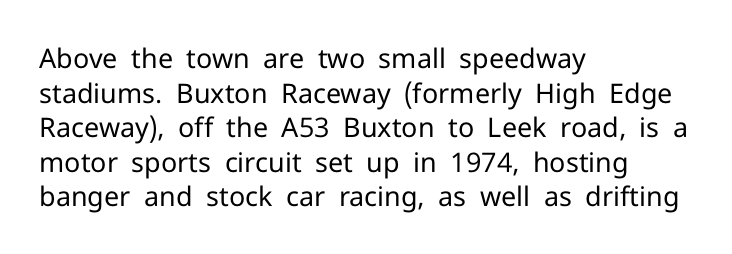
The image shows 27 px text type, upright; set left-aligned, normal line spacing (1.28x), normal letter spacing, not underlined.
